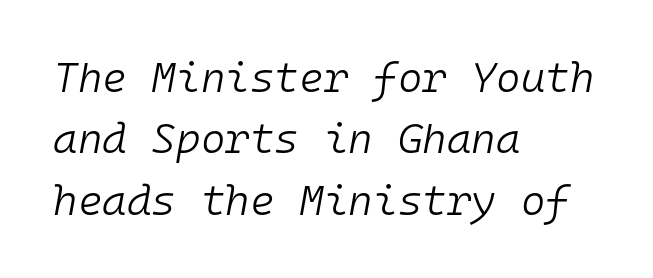
{"italic": "yes", "lean": "right", "slant_degrees": 10, "bold": "no", "weight": "light", "width": "normal", "stroke_contrast": "low", "x_height": "medium", "monospaced": "yes", "underline": "no", "align": "left", "line_spacing": "normal", "line_spacing_ratio": 1.46, "letter_spacing": "normal", "letter_spacing_em": 0.0, "glyph_px": 42}
